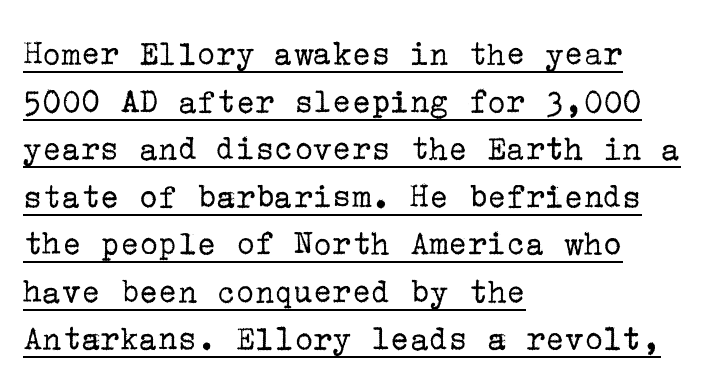
Honestly, the underline is the first thing you notice here. A student would call this left alignment; a typographer would say flush left, rag right. Rendered with straight, roman letterforms. Font category for this specimen: serif.
